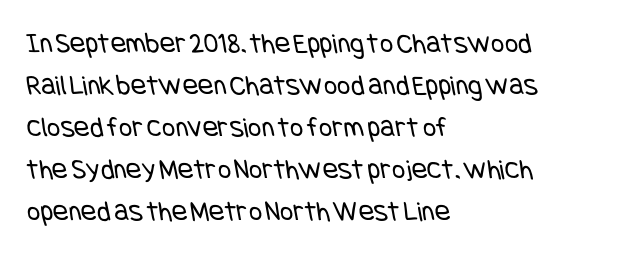
{"serif": "no", "bold": "no", "weight": "regular", "width": "condensed", "stroke_contrast": "low", "x_height": "large", "underline": "no", "align": "left", "line_spacing": "normal", "line_spacing_ratio": 1.45, "letter_spacing": "normal", "letter_spacing_em": 0.0, "glyph_px": 29}
